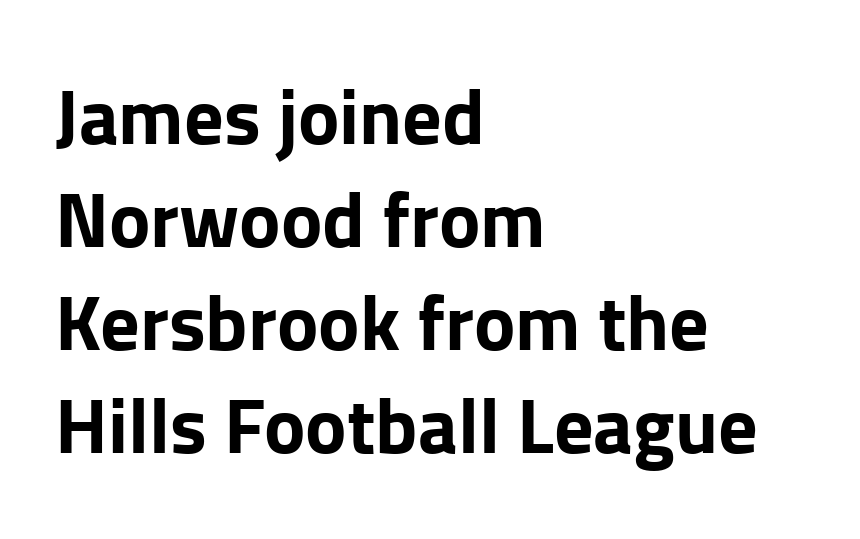
Q: Is the text bold? A: Yes.
Q: Is the text italic (slanted)? A: No, it is upright.
Q: Is the typeface a serif or a sans-serif typeface? A: Sans-serif.
Q: Is the text underlined? A: No.
Q: How is the paragraph aligned? A: Left-aligned.
Q: Is the spacing between letters normal or unusually wide? A: Normal.
Q: Is the spacing between lines tight, normal or loose? A: Normal.
Q: Width (condensed, normal, or wide)? A: Normal.
Q: Stroke contrast? A: Low.
Q: x-height? A: Medium.
Q: Monospaced? A: No.
